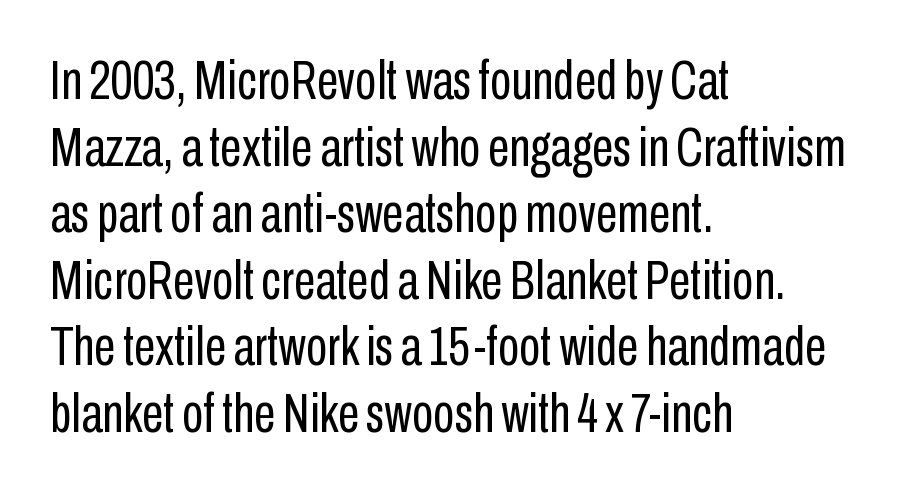
{"serif": "no", "italic": "no", "bold": "no", "weight": "regular", "width": "condensed", "stroke_contrast": "low", "x_height": "medium", "monospaced": "no", "underline": "no", "align": "left", "line_spacing_ratio": 1.21, "letter_spacing": "normal", "letter_spacing_em": 0.0, "glyph_px": 55}
